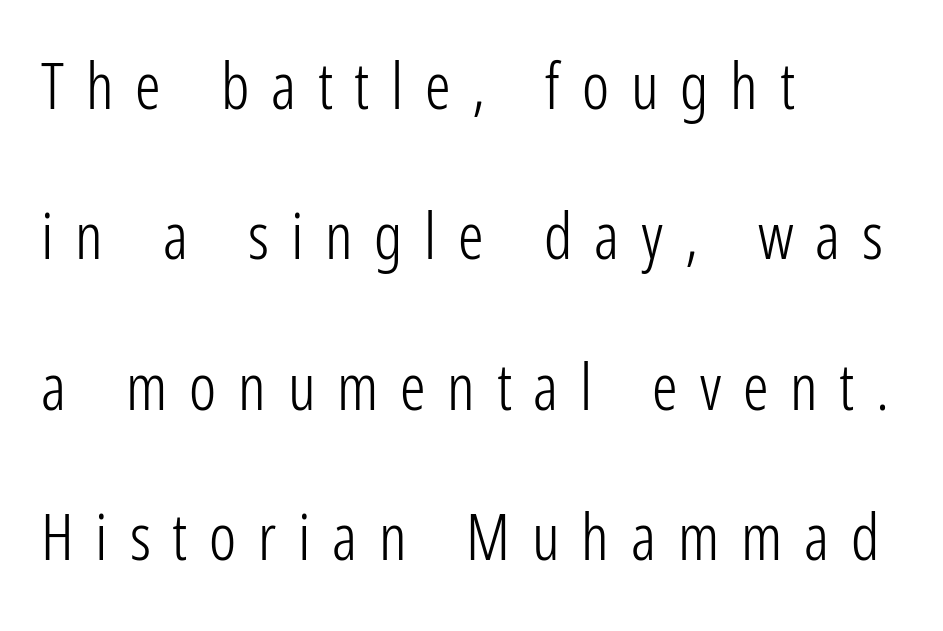
{"serif": "no", "italic": "no", "bold": "no", "weight": "light", "width": "condensed", "stroke_contrast": "low", "x_height": "medium", "monospaced": "no", "underline": "no", "align": "left", "line_spacing": "loose", "line_spacing_ratio": 2.35, "letter_spacing": "wide", "letter_spacing_em": 0.34, "glyph_px": 64}
